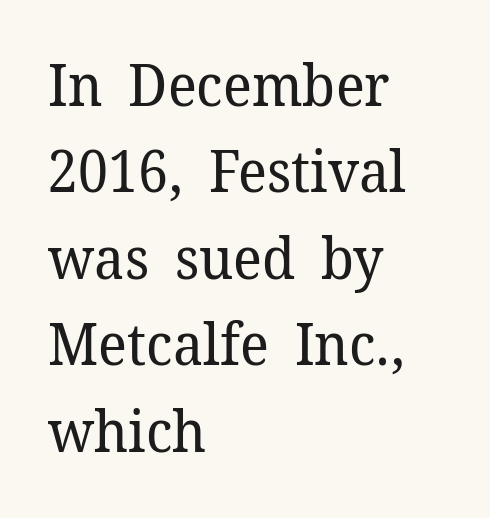
Plain, unruled lines of type. Is the stroke heavy? The answer is a plain regular-or-lighter. Quick note: not italic, upright. Words appear dense and cohesive because spacing is normal.
